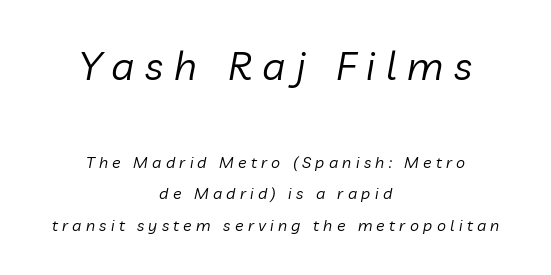
Centered paragraph, ragged on both sides. The weight would be labelled regular, book, light, or lighter still. The specimen omits any rule beneath the text block's lines. Widely set lines give the paragraph a tall, airy silhouette. The glyphs look as if they've been sheared to an angle.
